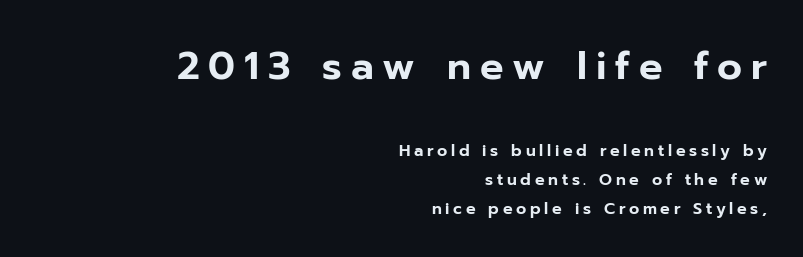
Where is the straight margin? On the right. Each letter's strokes conclude bluntly, with no projecting serifs. Glyph-to-glyph distance is far greater than everyday printed text. The letters stand upright; this is a roman face.
